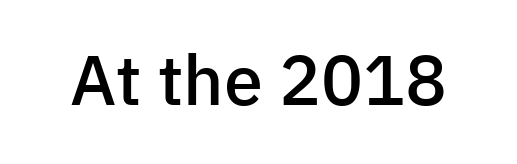
{"serif": "no", "italic": "no", "bold": "semi", "weight": "semibold", "width": "normal", "stroke_contrast": "low", "x_height": "medium", "monospaced": "no", "underline": "no", "letter_spacing": "normal", "letter_spacing_em": 0.0, "glyph_px": 70}
